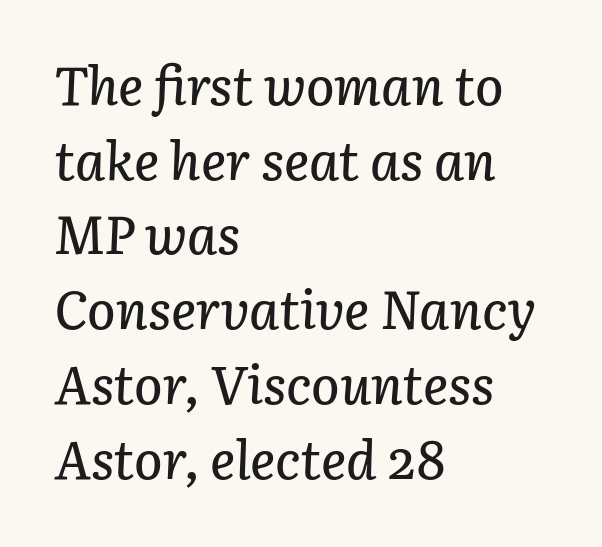
The image shows 53 px text type, italic (leaning right); set left-aligned, normal line spacing (1.41x), normal letter spacing, not underlined; low stroke contrast and a medium x-height.
